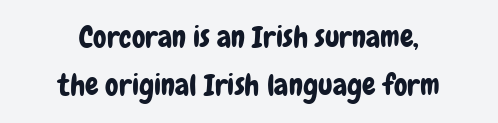
Upright lettering throughout. Leading matches the norm, producing a regular column. Letters rest on an invisible, unmarked baseline. This sample has the flowing, uneven cadence of proportional lettering. Is the block centered? Yes — each line is placed symmetrically about the middle.
